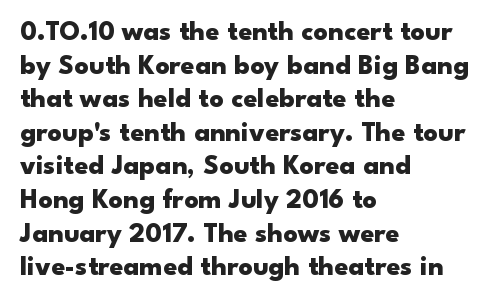
The image shows 28 px heavy, wide sans-serif type, upright; set left-aligned, line spacing 1.2x, normal letter spacing, not underlined; low stroke contrast and a small x-height.
